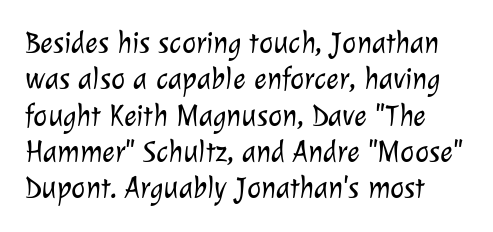
Q: Is the text bold? A: No.
Q: Is the typeface a serif or a sans-serif typeface? A: Sans-serif.
Q: Is the text underlined? A: No.
Q: Is the spacing between letters normal or unusually wide? A: Normal.
Q: Width (condensed, normal, or wide)? A: Normal.
Q: Stroke contrast? A: Low.
Q: x-height? A: Medium.
Q: Monospaced? A: No.
